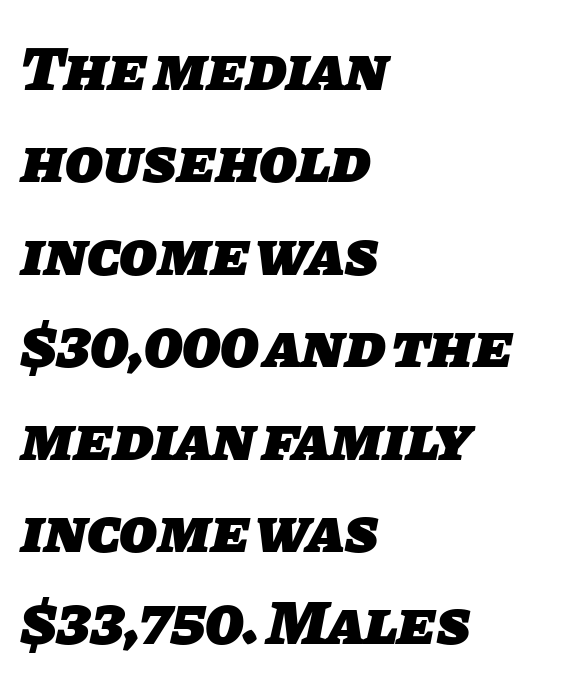
The image shows 62 px heavy type; set left-aligned, normal line spacing (1.49x), normal letter spacing, not underlined; low stroke contrast and a large x-height.
